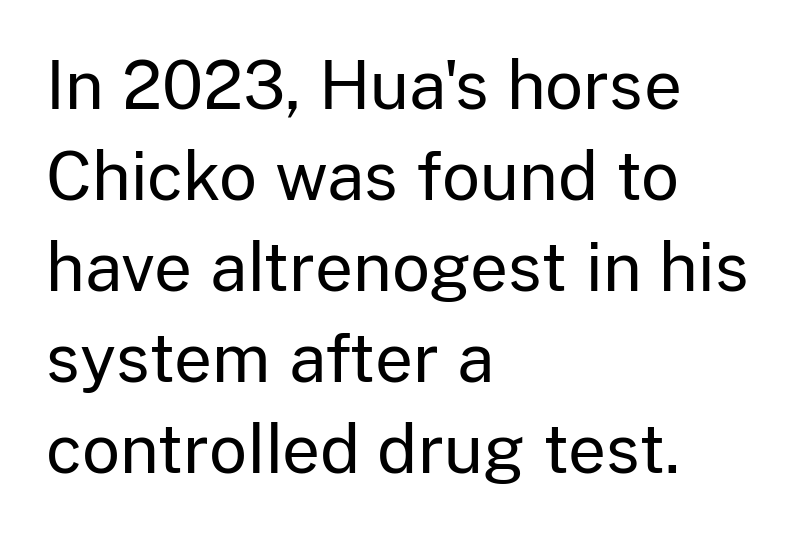
The image shows 66 px regular-weight sans-serif type, upright; set left-aligned, normal line spacing (1.38x), normal letter spacing, not underlined; low stroke contrast and a medium x-height.
